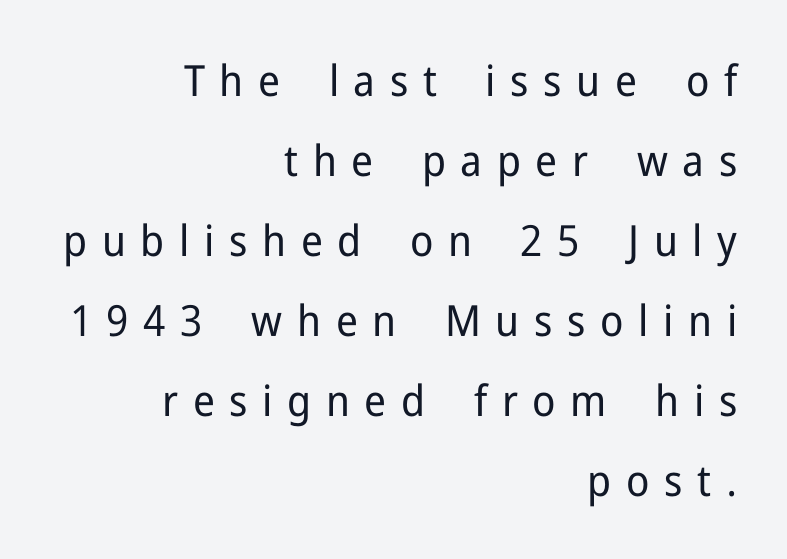
Students, note that the glyphs here are deliberately spaced far apart. This sample has the flowing, uneven cadence of proportional lettering. Think standard paragraph weight, or any step lighter than that. Italic: no, the glyphs are upright roman.
